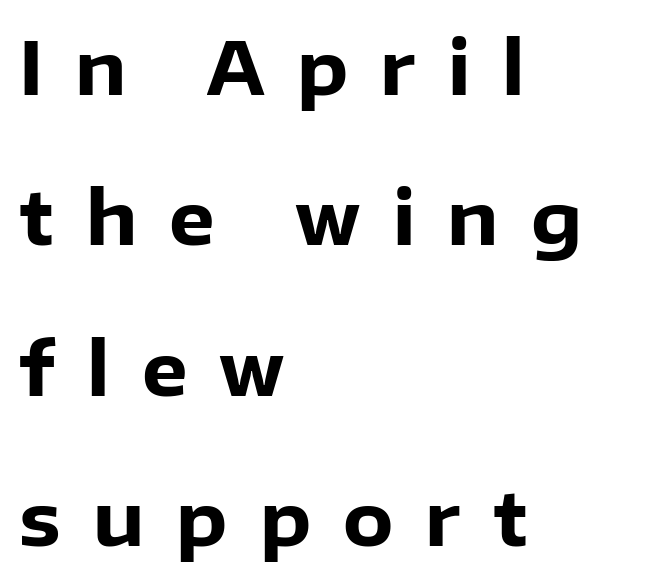
{"serif": "no", "italic": "no", "bold": "yes", "weight": "heavy", "width": "normal", "stroke_contrast": "low", "x_height": "medium", "monospaced": "no", "underline": "no", "align": "left", "line_spacing": "loose", "line_spacing_ratio": 2.06, "letter_spacing": "wide", "letter_spacing_em": 0.44, "glyph_px": 73}
